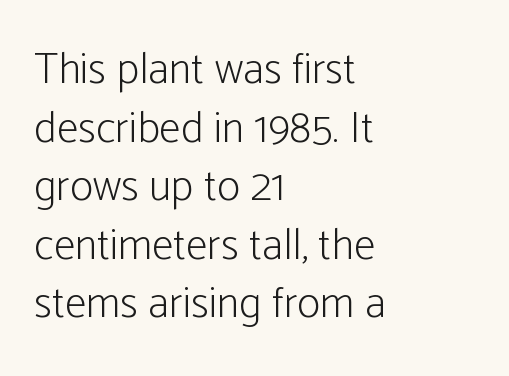
The image shows 44 px light, condensed sans-serif type, upright; set left-aligned, normal line spacing (1.33x), normal letter spacing, not underlined; low stroke contrast and a medium x-height.
